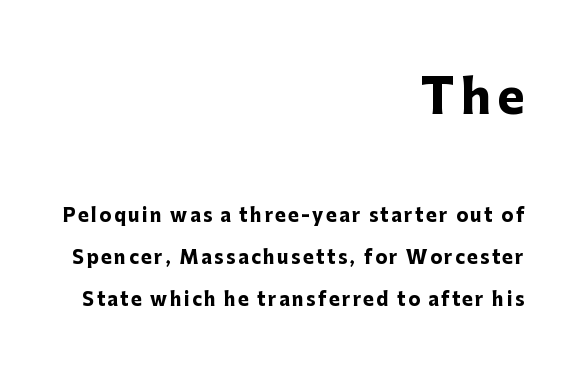
Q: Is the text bold? A: Yes.
Q: Is the text italic (slanted)? A: No, it is upright.
Q: Is the typeface a serif or a sans-serif typeface? A: Sans-serif.
Q: Is the text underlined? A: No.
Q: How is the paragraph aligned? A: Right-aligned.
Q: Is the spacing between lines tight, normal or loose? A: Loose.
Q: Which block of text is set in a larger size, the first (top) or the second (bottom)? A: The first (top) one.
Q: Width (condensed, normal, or wide)? A: Normal.
Q: Stroke contrast? A: Low.
Q: x-height? A: Medium.
Q: Monospaced? A: No.
